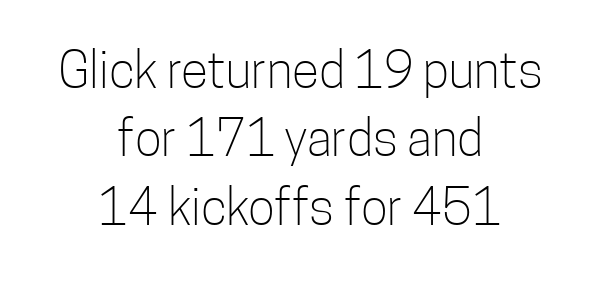
Q: Is the text bold? A: No.
Q: Is the text italic (slanted)? A: No, it is upright.
Q: Is the typeface a serif or a sans-serif typeface? A: Sans-serif.
Q: Is the text underlined? A: No.
Q: How is the paragraph aligned? A: Centered.
Q: Is the spacing between letters normal or unusually wide? A: Normal.
Q: Is the spacing between lines tight, normal or loose? A: Normal.
Q: Width (condensed, normal, or wide)? A: Condensed.
Q: Stroke contrast? A: Low.
Q: x-height? A: Medium.
Q: Monospaced? A: No.
